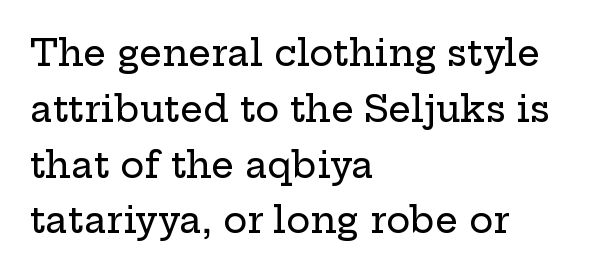
Every character sits straight up, as roman type does. These lines are rendered in a variable-pitch font. Layout note: lines flush left. The rows are spaced the way most documents space them.
